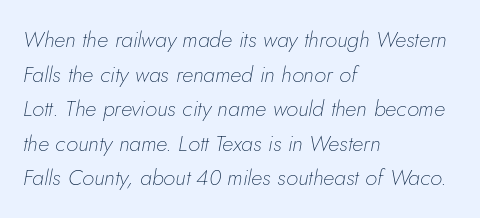
Bare-footed words on every line. Stems here are at most as thick as an everyday book face. Here the glyphs are tracked normally, forming tight word shapes. Visually the block forms a straight wall on the left and a jagged coastline on the right. The rendering uses a moderate line-height, typical for paragraphs. When letters slant like this, we call the style italic.
